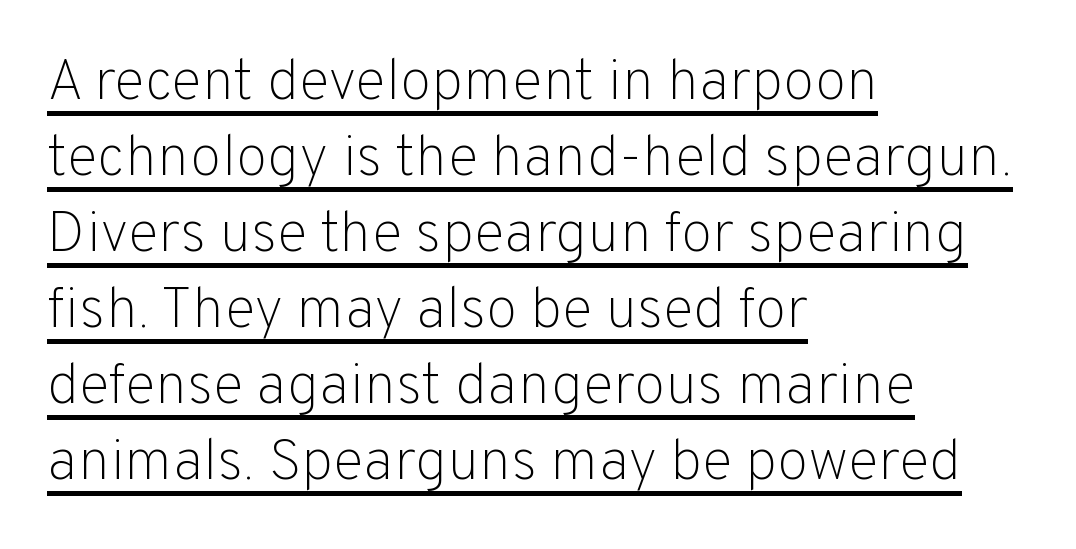
Designer's note — italics off, roman on. Looks like someone drew a line under every word here. Nothing sits at the stroke ends, so this counts as sans-serif. Bold? No — there's no thickening of the strokes. The passage shown stacks its lines at a standard gap.
